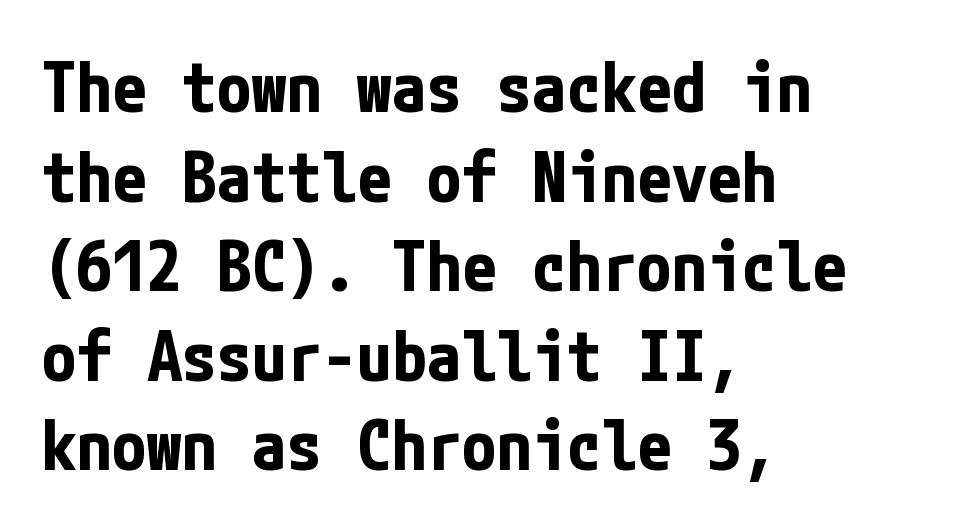
Q: Is the text bold? A: Yes.
Q: Is the text italic (slanted)? A: No, it is upright.
Q: Is the typeface a serif or a sans-serif typeface? A: Sans-serif.
Q: Is the text underlined? A: No.
Q: How is the paragraph aligned? A: Left-aligned.
Q: Is the spacing between letters normal or unusually wide? A: Normal.
Q: Is the spacing between lines tight, normal or loose? A: Normal.
Q: Width (condensed, normal, or wide)? A: Condensed.
Q: Stroke contrast? A: Low.
Q: x-height? A: Medium.
